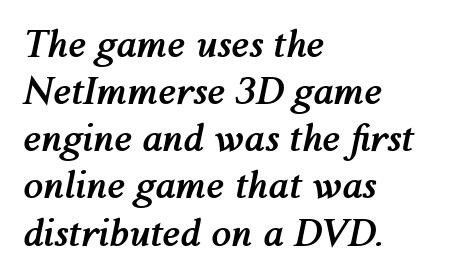
Q: Is the text bold? A: Yes.
Q: Is the text italic (slanted)? A: Yes, it leans right by about 12 degrees.
Q: Is the text underlined? A: No.
Q: How is the paragraph aligned? A: Left-aligned.
Q: Is the spacing between letters normal or unusually wide? A: Normal.
Q: Is the spacing between lines tight, normal or loose? A: Normal.
Q: Width (condensed, normal, or wide)? A: Normal.
Q: Stroke contrast? A: Medium.
Q: x-height? A: Medium.
Q: Monospaced? A: No.
